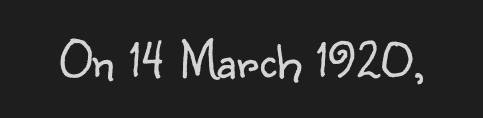
Each row of text sits above clean, open space. Each letter keeps its own natural width here, so spacing adapts to shape. Weight: regular or lighter. The type sits square on the baseline with zero lean. The passage shown is typeset with a sans-serif family.
